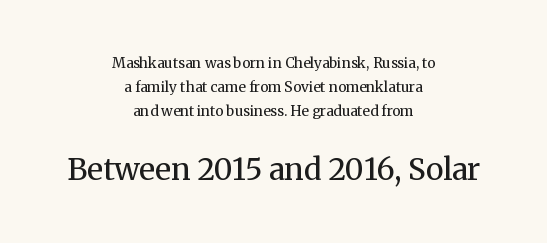
Q: Is the text bold? A: No.
Q: Is the text italic (slanted)? A: No, it is upright.
Q: Is the typeface a serif or a sans-serif typeface? A: Serif.
Q: Is the text underlined? A: No.
Q: How is the paragraph aligned? A: Centered.
Q: Is the spacing between letters normal or unusually wide? A: Normal.
Q: Which block of text is set in a larger size, the first (top) or the second (bottom)? A: The second (bottom) one.
Q: Width (condensed, normal, or wide)? A: Normal.
Q: Stroke contrast? A: Medium.
Q: x-height? A: Medium.
Q: Monospaced? A: No.
